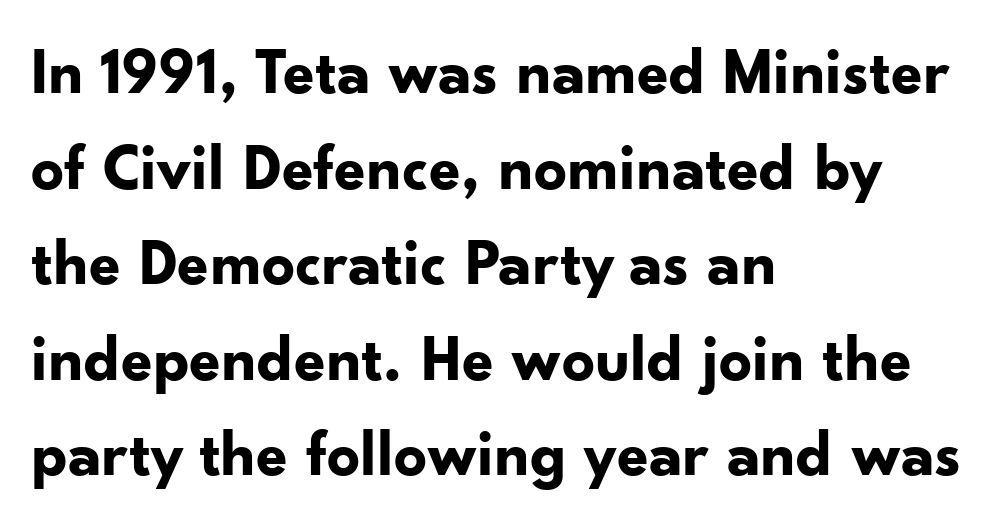
The image shows 65 px bold sans-serif type, upright; set left-aligned, normal line spacing (1.47x), normal letter spacing, not underlined; low stroke contrast and a small x-height.
